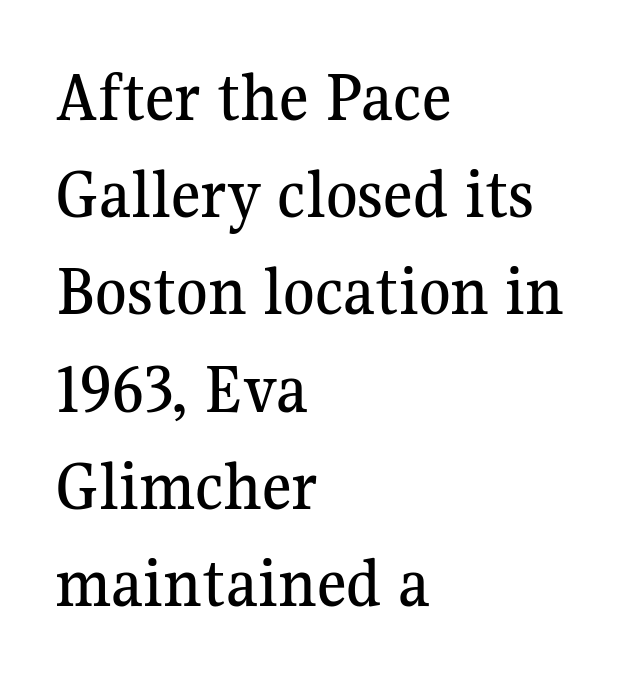
{"serif": "yes", "italic": "no", "width": "normal", "stroke_contrast": "medium", "x_height": "medium", "monospaced": "no", "underline": "no", "align": "left", "line_spacing": "normal", "line_spacing_ratio": 1.35, "letter_spacing": "normal", "letter_spacing_em": 0.0, "glyph_px": 72}
